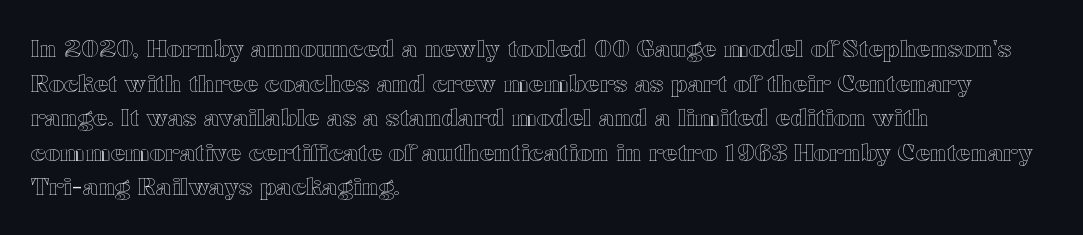
The image shows 24 px text type, upright; set left-aligned, normal line spacing (1.44x), normal letter spacing, not underlined.
